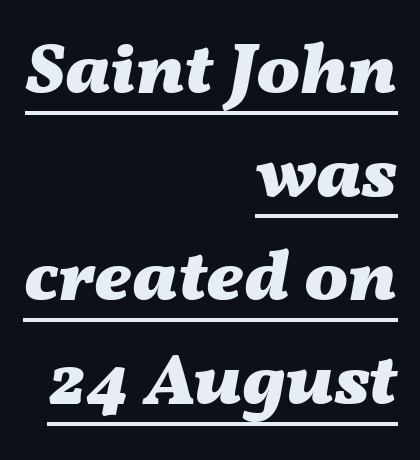
Students, observe: this is what conventionally led text looks like. This sample uses an oblique cut, with every glyph tilted off the vertical. This sample is right-justified, so line beginnings fall wherever the words allow. These lines are rendered in a variable-pitch font.
